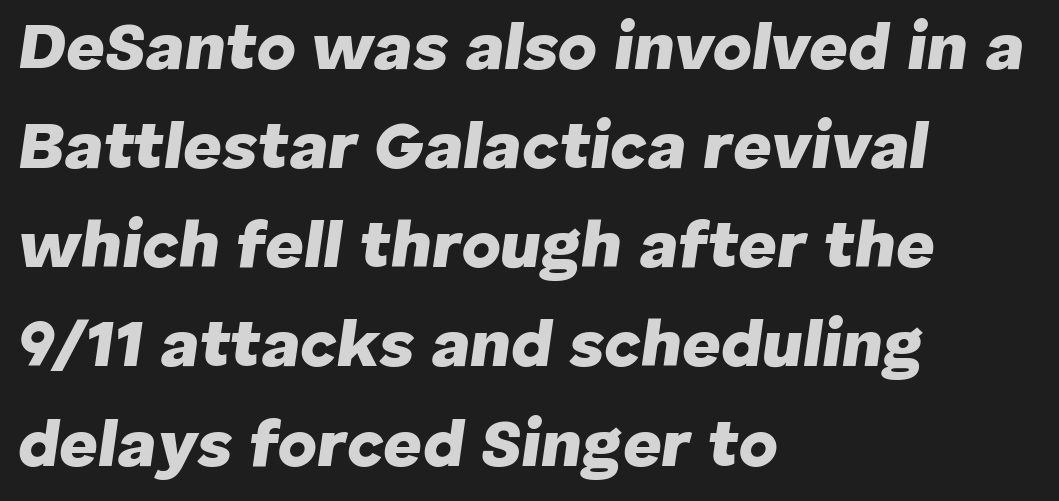
The image shows 67 px heavy type, italic (leaning right); set left-aligned, normal line spacing (1.48x), normal letter spacing, not underlined; low stroke contrast and a medium x-height.
